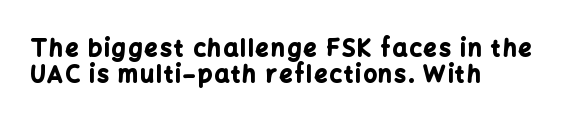
In terms of posture, this sample is upright. Whoever set this chose condensed vertical rhythm over breathing room. A full-strength bold gives these letters their thick strokes. The area under the type is left untouched. One-word summary of the alignment: left.
